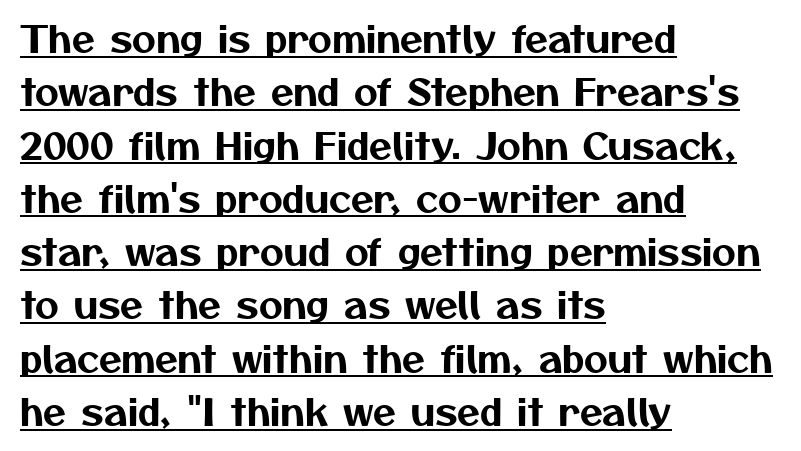
{"serif": "no", "width": "normal", "stroke_contrast": "medium", "x_height": "medium", "monospaced": "no", "underline": "yes", "align": "left", "line_spacing": "normal", "line_spacing_ratio": 1.44, "letter_spacing": "normal", "letter_spacing_em": 0.0, "glyph_px": 37}
